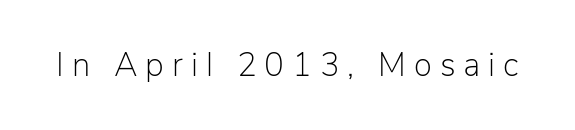
Q: Is the text bold? A: No.
Q: Is the text italic (slanted)? A: No, it is upright.
Q: Is the typeface a serif or a sans-serif typeface? A: Sans-serif.
Q: Is the text underlined? A: No.
Q: Is the spacing between letters normal or unusually wide? A: Unusually wide.
Q: Width (condensed, normal, or wide)? A: Normal.
Q: Stroke contrast? A: Low.
Q: x-height? A: Medium.
Q: Monospaced? A: No.
